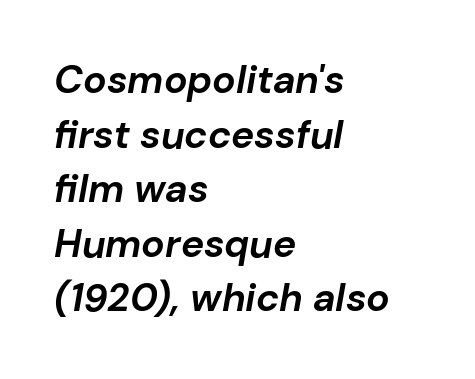
The image shows 39 px bold type, italic (leaning right); set left-aligned, normal line spacing (1.4x), normal letter spacing, not underlined; low stroke contrast and a medium x-height.
